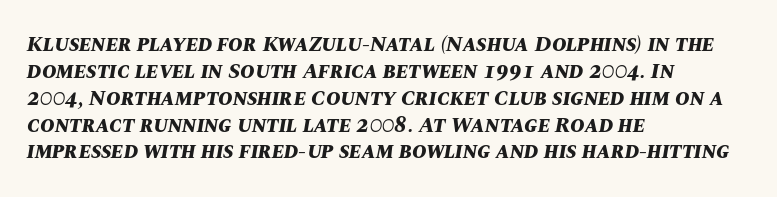
Q: Is the text bold? A: Yes.
Q: Is the text italic (slanted)? A: Yes, it leans right by about 10 degrees.
Q: Is the text underlined? A: No.
Q: How is the paragraph aligned? A: Left-aligned.
Q: Is the spacing between letters normal or unusually wide? A: Normal.
